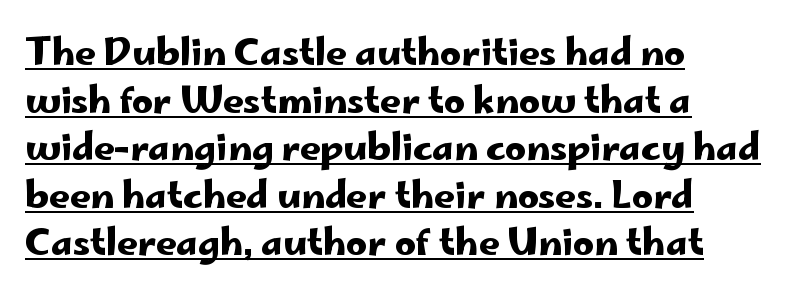
Q: Is the text italic (slanted)? A: No, it is upright.
Q: Is the typeface a serif or a sans-serif typeface? A: Sans-serif.
Q: Is the text underlined? A: Yes.
Q: How is the paragraph aligned? A: Left-aligned.
Q: Is the spacing between letters normal or unusually wide? A: Normal.
Q: Is the spacing between lines tight, normal or loose? A: Normal.
Q: Width (condensed, normal, or wide)? A: Wide.
Q: Stroke contrast? A: Low.
Q: x-height? A: Small.
Q: Monospaced? A: No.
